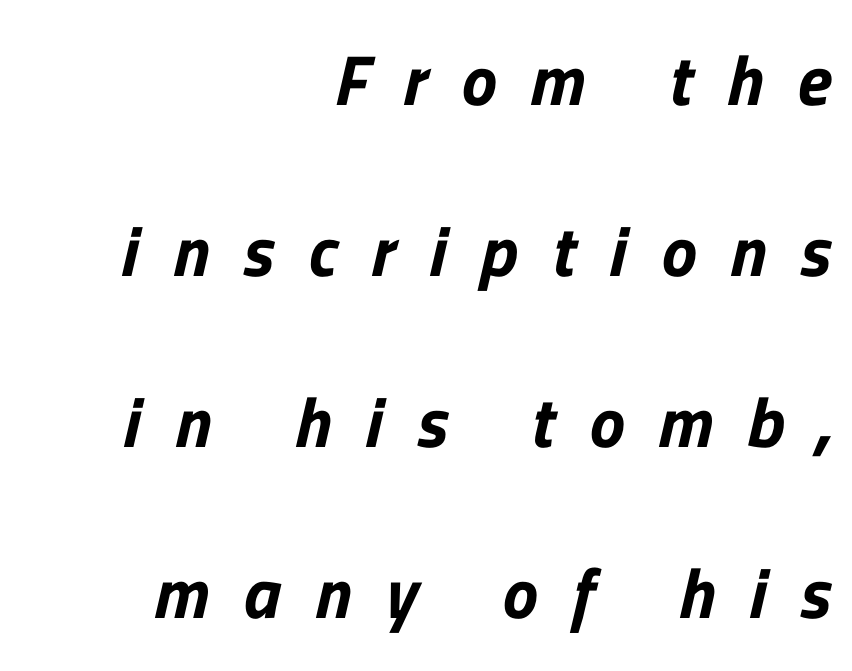
Q: Is the typeface a serif or a sans-serif typeface? A: Sans-serif.
Q: Is the text underlined? A: No.
Q: How is the paragraph aligned? A: Right-aligned.
Q: Is the spacing between letters normal or unusually wide? A: Unusually wide.
Q: Is the spacing between lines tight, normal or loose? A: Loose.
Q: Width (condensed, normal, or wide)? A: Normal.
Q: Stroke contrast? A: Low.
Q: x-height? A: Medium.
Q: Monospaced? A: No.
